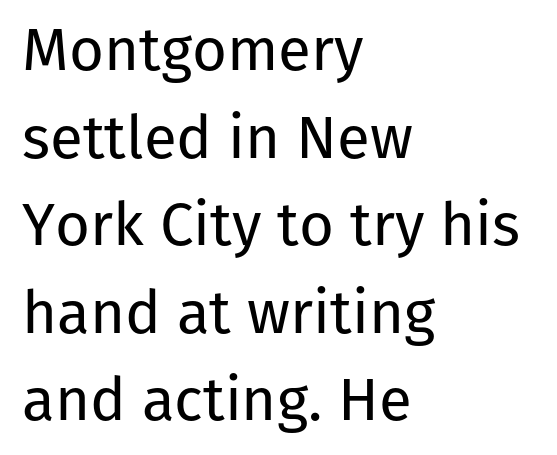
Q: Is the text bold? A: No.
Q: Is the text italic (slanted)? A: No, it is upright.
Q: Is the typeface a serif or a sans-serif typeface? A: Sans-serif.
Q: Is the text underlined? A: No.
Q: How is the paragraph aligned? A: Left-aligned.
Q: Is the spacing between letters normal or unusually wide? A: Normal.
Q: Is the spacing between lines tight, normal or loose? A: Normal.
Q: Width (condensed, normal, or wide)? A: Normal.
Q: Stroke contrast? A: Low.
Q: x-height? A: Medium.
Q: Monospaced? A: No.
